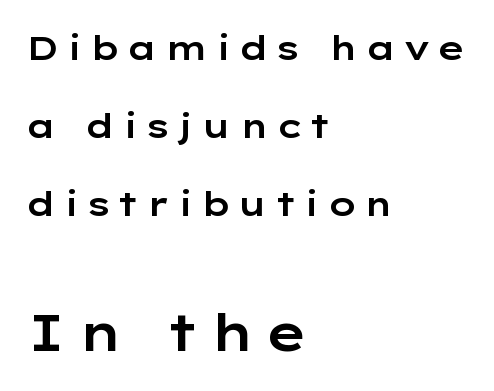
The image shows 51 px wide sans-serif type, upright; set left-aligned, loose line spacing (2.29x), not underlined; the second (bottom) block is 1.5x larger; low stroke contrast and a medium x-height.
